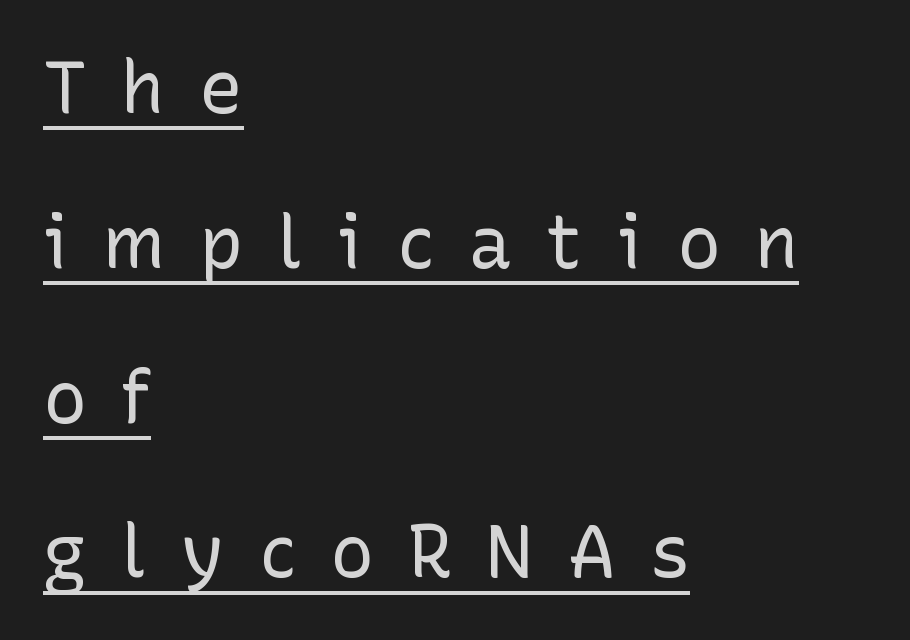
The image shows 73 px regular-weight sans-serif type, upright; set left-aligned, loose line spacing (2.12x), unusually wide letter spacing (+0.47 em), underlined; low stroke contrast and a medium x-height.
